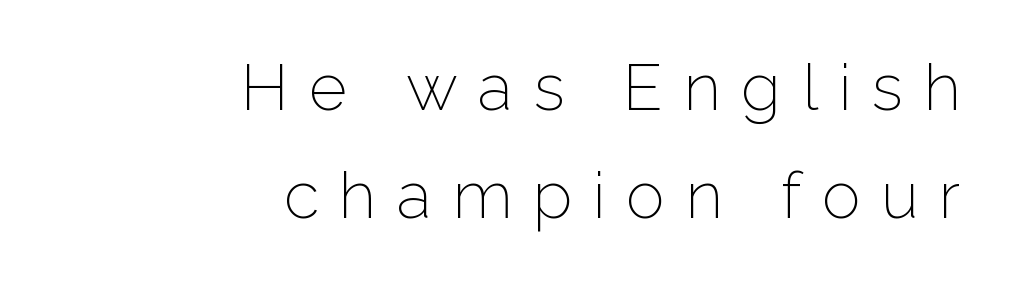
Posture: vertical. The paragraph has a hard right edge and a soft left edge. Note the varied advance widths — an 'i' is clearly narrower than an 'm'. Quick note: underline off. No heavy texture on the line: the type isn't bold.
